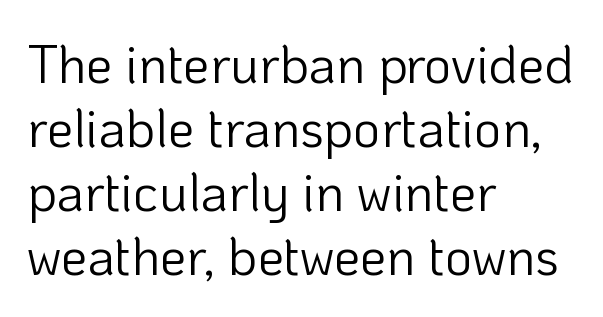
Q: Is the text bold? A: No.
Q: Is the text italic (slanted)? A: No, it is upright.
Q: Is the typeface a serif or a sans-serif typeface? A: Sans-serif.
Q: Is the text underlined? A: No.
Q: How is the paragraph aligned? A: Left-aligned.
Q: Is the spacing between letters normal or unusually wide? A: Normal.
Q: Width (condensed, normal, or wide)? A: Normal.
Q: Stroke contrast? A: Low.
Q: x-height? A: Medium.
Q: Monospaced? A: No.
